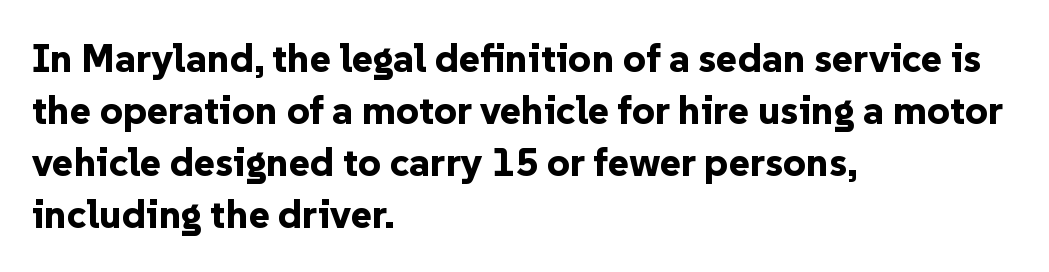
The specimen omits any rule beneath the text block's lines. Set as a true bold cut, around the 700 mark. Observe the absence of serifs on each vertical stroke in this sample. Character widths vary here, with narrow letters taking less room than wide ones. Every stem runs plumb, perpendicular to the baseline. Is there much room between lines? A standard amount, neither cramped nor airy.
